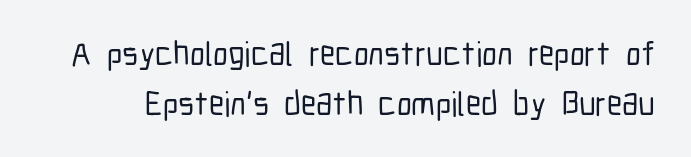
Examine the stroke ends and you'll find no serifs. You can tell it's not italic because the verticals are truly vertical. The foot of each line stays bare and open. These lines are rendered in a variable-pitch font. Interline gaps are of average width in this sample. Standard letterfit; no display-style spreading of the glyphs.
